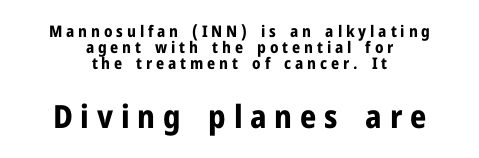
The image shows 32 px bold sans-serif type, upright; set centered, tight line spacing (1.01x), unusually wide letter spacing (+0.24 em), not underlined; the second (bottom) block is 2.0x larger; low stroke contrast and a medium x-height.
